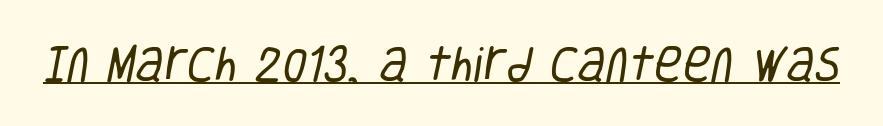
{"serif": "no", "bold": "no", "weight": "regular", "width": "condensed", "stroke_contrast": "low", "x_height": "large", "monospaced": "no", "underline": "yes", "letter_spacing": "normal", "letter_spacing_em": 0.0, "glyph_px": 39}
